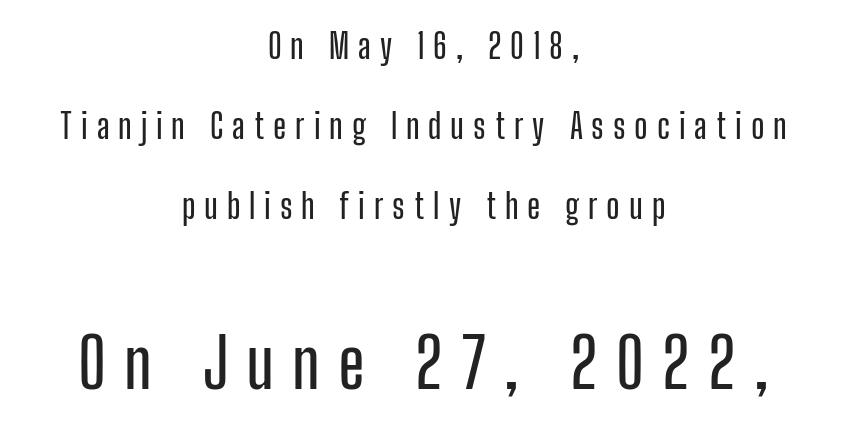
The following chunk of copy outweighs the initial chunk in type size. Examine the stroke ends and you'll find no serifs. The letters advance in unequal steps, a hallmark of proportional type. Unmarked baselines from the first word to the last. Someone cranked the tracking dial way up on this one.
